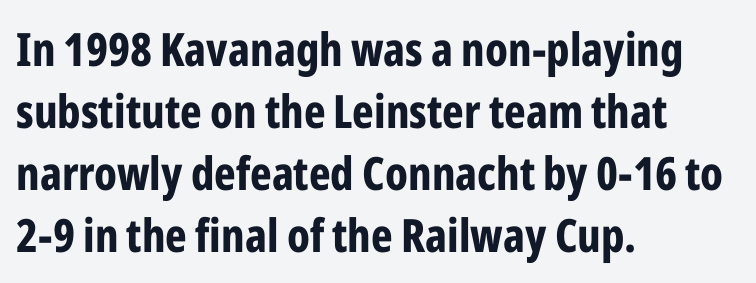
Q: Is the text bold? A: Yes.
Q: Is the text italic (slanted)? A: No, it is upright.
Q: Is the typeface a serif or a sans-serif typeface? A: Sans-serif.
Q: Is the text underlined? A: No.
Q: How is the paragraph aligned? A: Left-aligned.
Q: Is the spacing between letters normal or unusually wide? A: Normal.
Q: Is the spacing between lines tight, normal or loose? A: Normal.
Q: Width (condensed, normal, or wide)? A: Condensed.
Q: Stroke contrast? A: Low.
Q: x-height? A: Medium.
Q: Monospaced? A: No.
